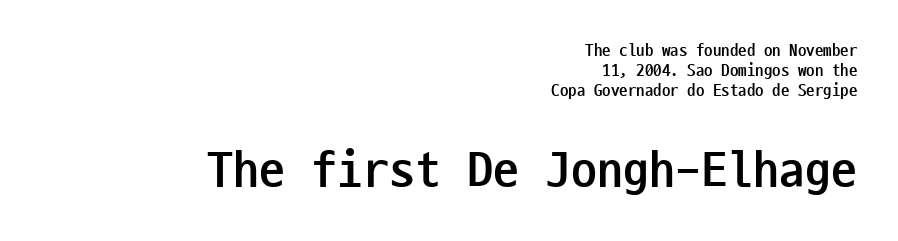
Q: Is the text bold? A: Yes.
Q: Is the text italic (slanted)? A: No, it is upright.
Q: Is the typeface a serif or a sans-serif typeface? A: Sans-serif.
Q: Is the text underlined? A: No.
Q: How is the paragraph aligned? A: Right-aligned.
Q: Is the spacing between letters normal or unusually wide? A: Normal.
Q: Which block of text is set in a larger size, the first (top) or the second (bottom)? A: The second (bottom) one.
Q: Width (condensed, normal, or wide)? A: Condensed.
Q: Stroke contrast? A: Low.
Q: x-height? A: Medium.
Q: Monospaced? A: Yes.
